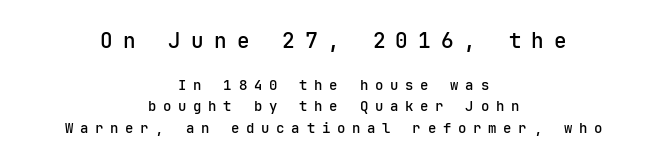
The image shows 21 px text type, upright; set centered, normal line spacing (1.53x), unusually wide letter spacing (+0.48 em), not underlined; the first (top) block is 1.5x larger.
